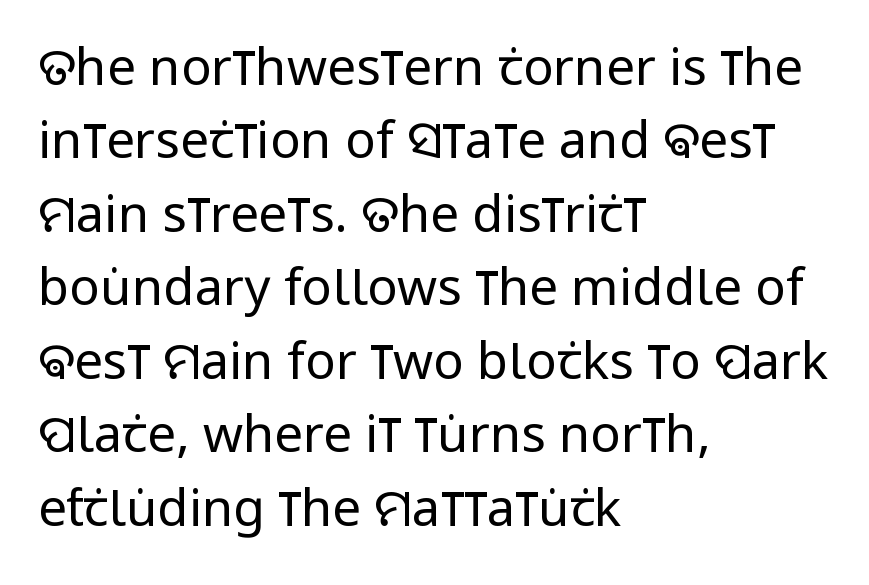
The image shows 51 px regular-weight, condensed sans-serif type, upright; set left-aligned, normal line spacing (1.44x), normal letter spacing, not underlined; low stroke contrast and a large x-height.
